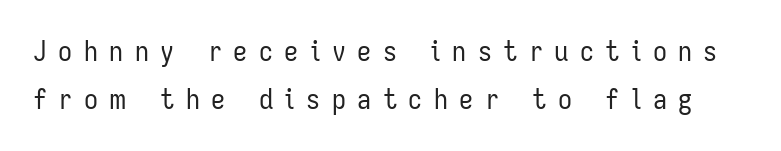
The image shows 28 px regular-weight, condensed sans-serif type, upright; set line spacing 1.72x, unusually wide letter spacing (+0.41 em), not underlined; low stroke contrast and a medium x-height.
